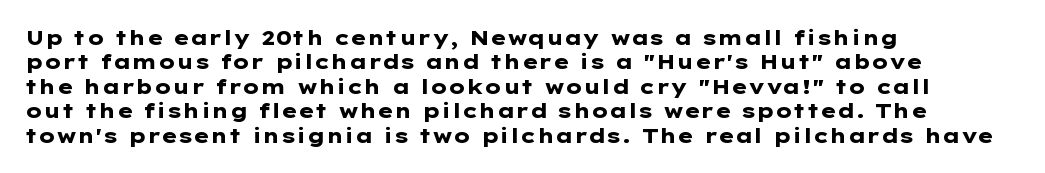
Q: Is the text bold? A: Yes.
Q: Is the text italic (slanted)? A: No, it is upright.
Q: Is the text underlined? A: No.
Q: How is the paragraph aligned? A: Left-aligned.
Q: Is the spacing between letters normal or unusually wide? A: Normal.
